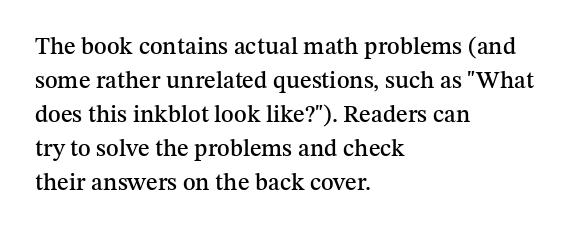
Q: Is the text italic (slanted)? A: No, it is upright.
Q: Is the text underlined? A: No.
Q: How is the paragraph aligned? A: Left-aligned.
Q: Is the spacing between letters normal or unusually wide? A: Normal.
Q: Is the spacing between lines tight, normal or loose? A: Normal.
